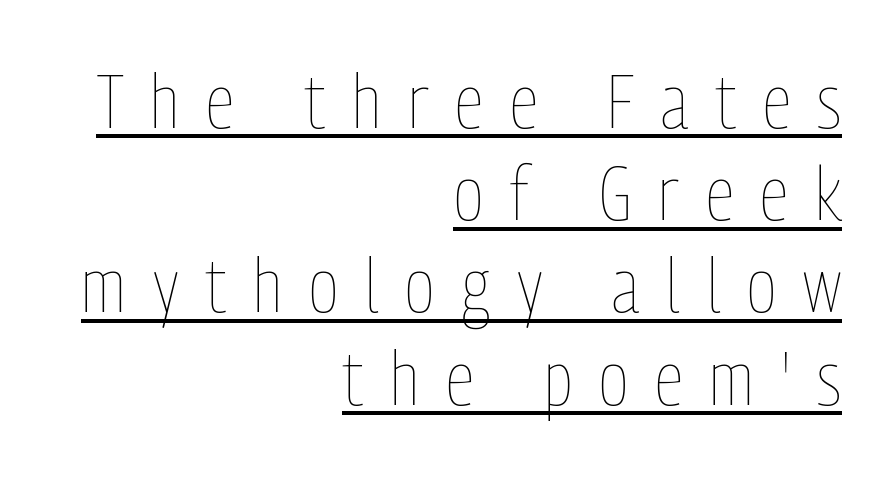
Q: Is the text bold? A: No.
Q: Is the text italic (slanted)? A: No, it is upright.
Q: Is the text underlined? A: Yes.
Q: How is the paragraph aligned? A: Right-aligned.
Q: Is the spacing between letters normal or unusually wide? A: Unusually wide.
Q: Width (condensed, normal, or wide)? A: Condensed.
Q: Stroke contrast? A: Low.
Q: x-height? A: Medium.
Q: Monospaced? A: No.
